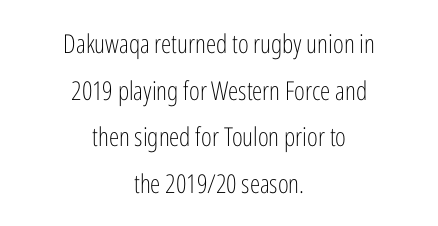
No italicization has been applied; the sample stays upright. The letters sit at their default tracking, neither squeezed nor spread. Nobody drew a line under any word here. One-word summary of the alignment: center.
